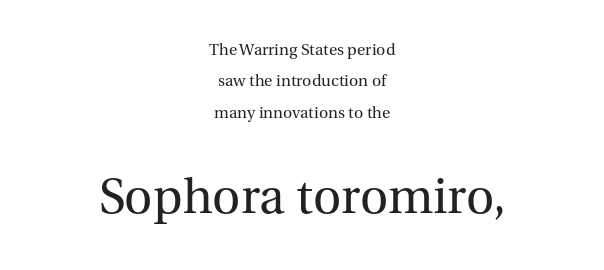
{"serif": "yes", "italic": "no", "bold": "no", "weight": "regular", "width": "normal", "stroke_contrast": "medium", "x_height": "medium", "monospaced": "no", "underline": "no", "align": "center", "line_spacing": "loose", "line_spacing_ratio": 1.96, "letter_spacing": "normal", "letter_spacing_em": 0.0, "larger_block": "second", "size_ratio": 3.06, "glyph_px": 49}
